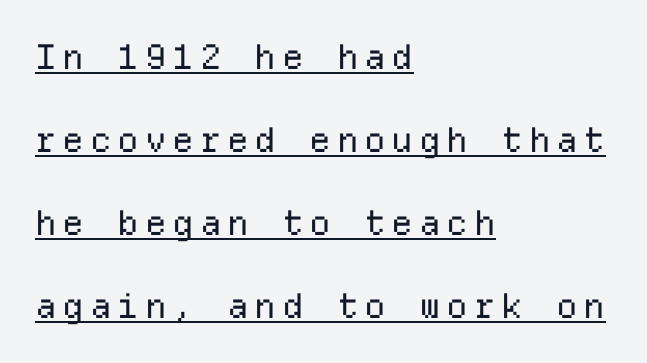
The face looks like a standard text weight, possibly lighter. The lettering stays uniformly vertical, giving the passage a roman look. What kind of face is this? One without serifs — a sans. Is this a fixed-width face? Yes — each glyph sits in an identical cell. What's the leading like? Stretched, with rows far apart.
